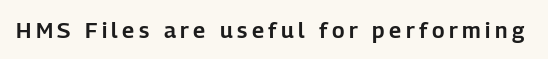
{"italic": "no", "underline": "no", "letter_spacing": "wide", "letter_spacing_em": 0.2, "glyph_px": 22}
